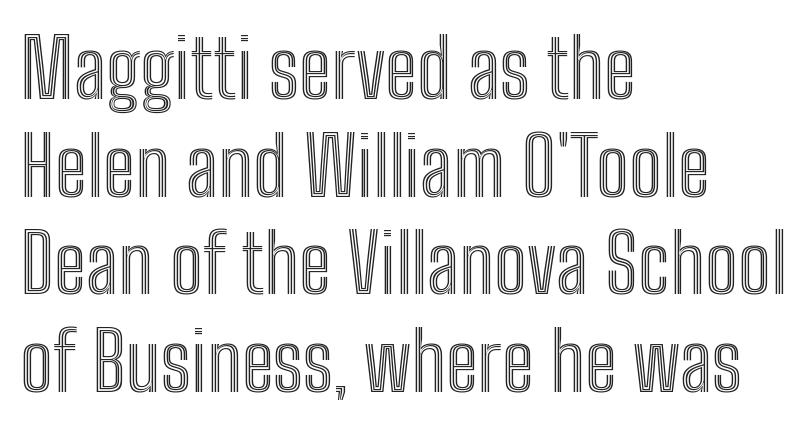
{"italic": "no", "width": "condensed", "x_height": "medium", "monospaced": "no", "underline": "no", "align": "left", "line_spacing_ratio": 1.22, "letter_spacing": "normal", "letter_spacing_em": 0.0, "glyph_px": 80}
